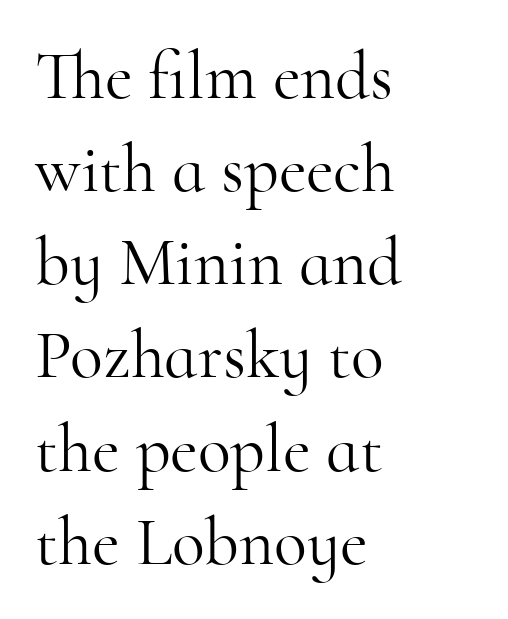
The image shows 68 px light serif type, upright; set left-aligned, normal line spacing (1.37x), normal letter spacing, not underlined; high stroke contrast and a small x-height.
